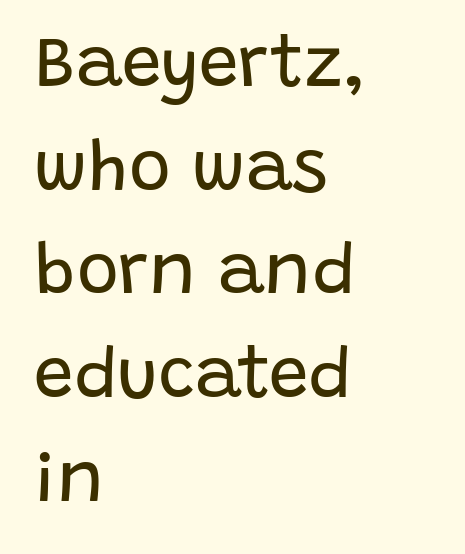
Q: Is the text bold? A: No.
Q: Is the text italic (slanted)? A: No, it is upright.
Q: Is the typeface a serif or a sans-serif typeface? A: Sans-serif.
Q: Is the text underlined? A: No.
Q: How is the paragraph aligned? A: Left-aligned.
Q: Is the spacing between letters normal or unusually wide? A: Normal.
Q: Is the spacing between lines tight, normal or loose? A: Normal.
Q: Width (condensed, normal, or wide)? A: Normal.
Q: Stroke contrast? A: Low.
Q: x-height? A: Large.
Q: Monospaced? A: No.
